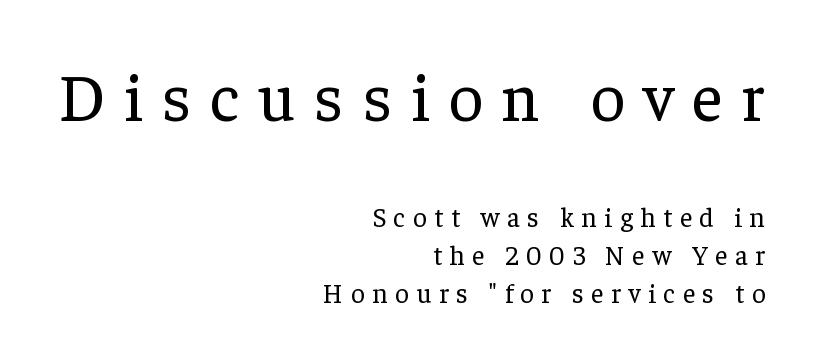
These two chunks differ in scale, with the top chunk taking the larger measure. The font family rendered here belongs to the serif group. Do the characters align in a grid? No, the font is proportional. Letter spacing: wide. These lines stack with their right ends in a neat column. The strokes are not fattened; the text isn't bold.
